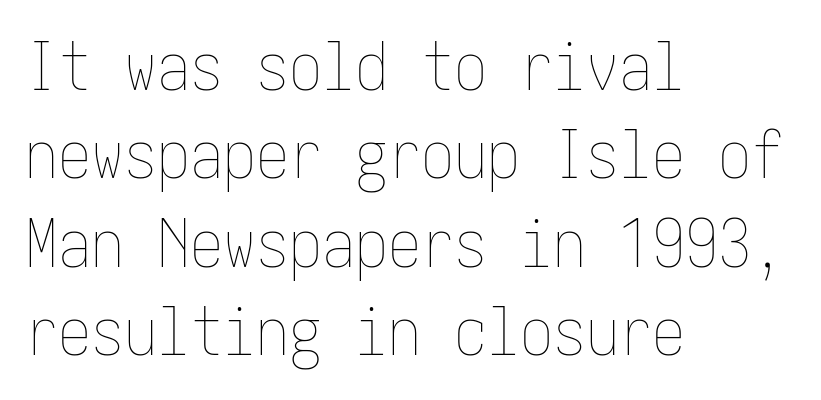
Is the letter spacing exaggerated? No — it looks like the ordinary default. These lines were composed using upright roman letters. Lines of text with bare space underneath. Vertical spacing — default. Heft: none added — not bold.
